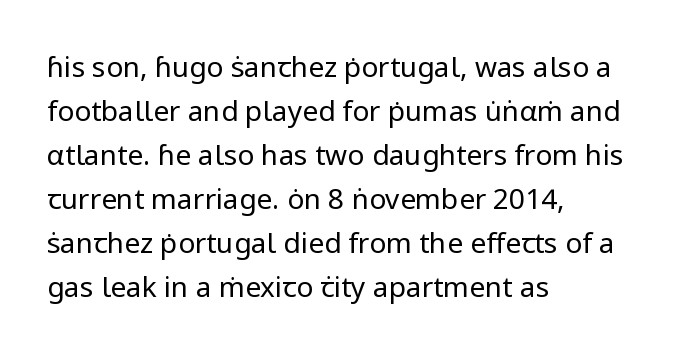
{"serif": "no", "italic": "no", "bold": "no", "weight": "regular", "width": "normal", "stroke_contrast": "low", "x_height": "medium", "monospaced": "no", "underline": "no", "align": "left", "line_spacing": "normal", "line_spacing_ratio": 1.57, "letter_spacing": "normal", "letter_spacing_em": 0.0, "glyph_px": 28}
